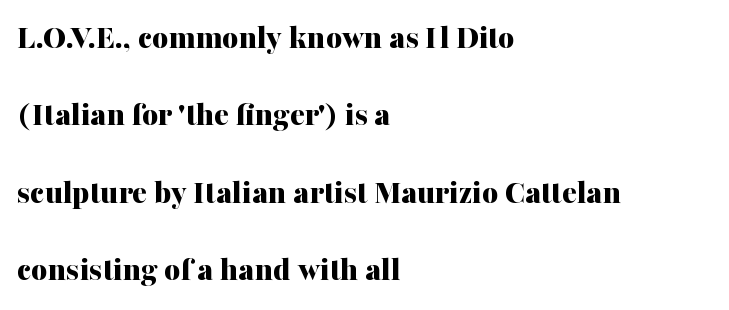
Here the designer chose a conventional face with non-uniform glyph widths. A bare baseline throughout the passage. In CSS terms this would be text-align: left. Loosely led — the rows are spread out.
